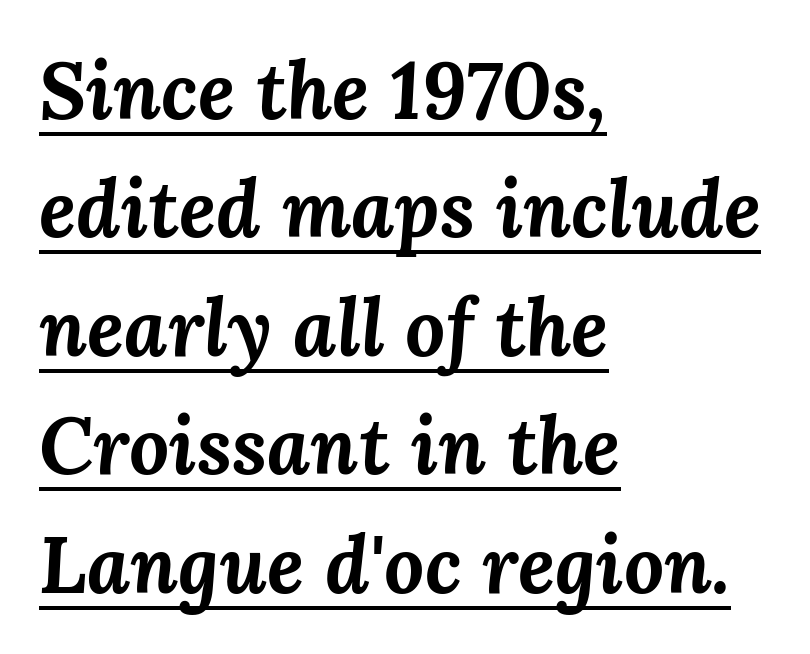
The image shows 79 px bold type, italic (leaning right); set left-aligned, normal line spacing (1.5x), normal letter spacing, underlined; medium stroke contrast and a medium x-height.
